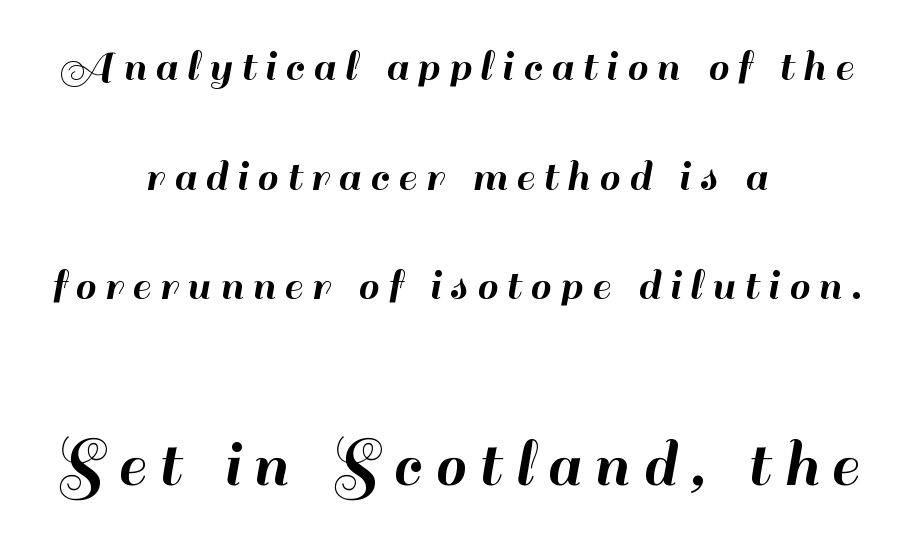
{"serif": "no", "width": "normal", "stroke_contrast": "high", "x_height": "small", "monospaced": "no", "underline": "no", "align": "center", "line_spacing": "loose", "line_spacing_ratio": 2.33, "larger_block": "second", "size_ratio": 1.49, "glyph_px": 70}
